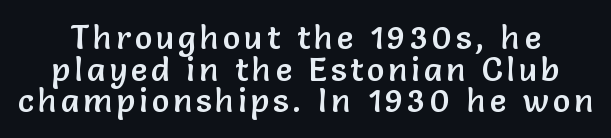
{"serif": "no", "italic": "no", "width": "normal", "stroke_contrast": "low", "x_height": "medium", "monospaced": "no", "underline": "no", "line_spacing": "tight", "line_spacing_ratio": 0.96, "glyph_px": 33}
